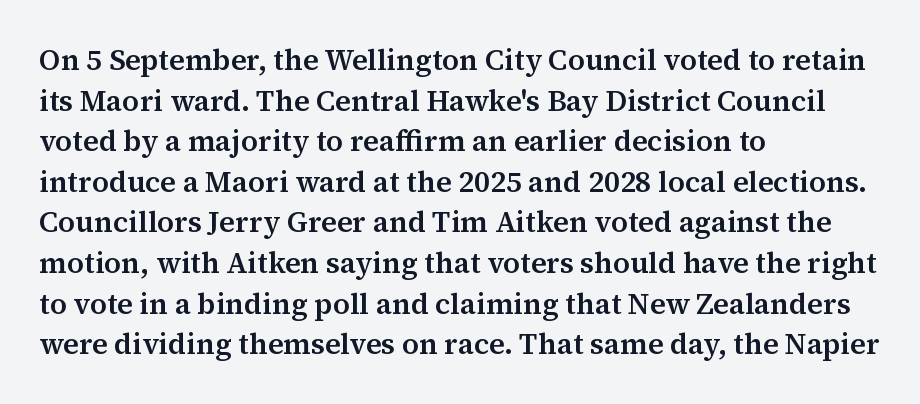
Has an underline been added? It has not. Glyph-to-glyph distance matches everyday printed text. Each new line begins a customary step beneath the previous one. Regarding serifs, this sample has them.
